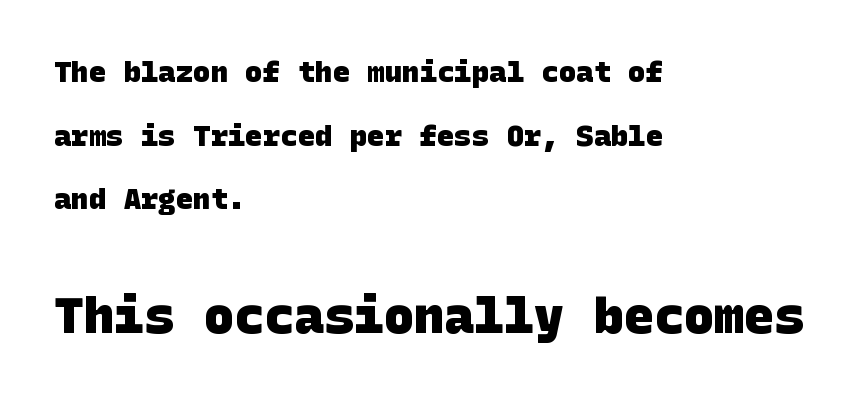
{"serif": "no", "bold": "yes", "weight": "heavy", "width": "normal", "stroke_contrast": "low", "x_height": "large", "underline": "no", "align": "left", "line_spacing": "loose", "line_spacing_ratio": 2.19, "letter_spacing": "normal", "letter_spacing_em": 0.0, "larger_block": "second", "size_ratio": 1.72, "glyph_px": 50}
